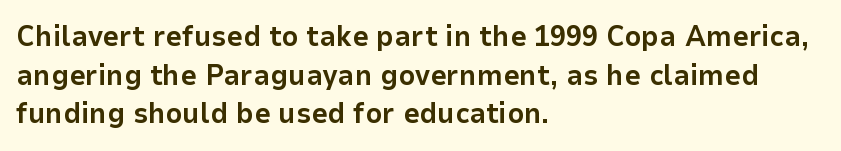
The image shows 29 px bold sans-serif type, upright; set left-aligned, normal line spacing (1.33x), normal letter spacing, not underlined; low stroke contrast and a medium x-height.
